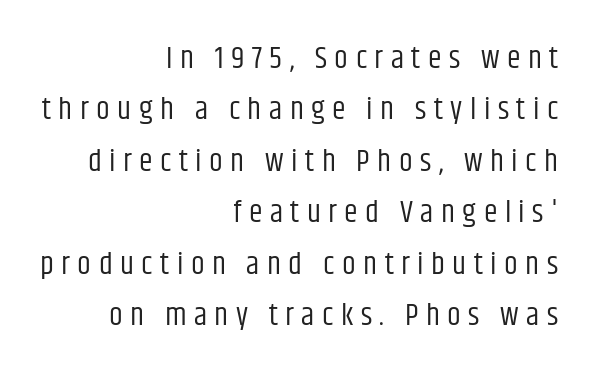
Q: Is the text bold? A: No.
Q: Is the text italic (slanted)? A: No, it is upright.
Q: Is the typeface a serif or a sans-serif typeface? A: Sans-serif.
Q: Is the text underlined? A: No.
Q: How is the paragraph aligned? A: Right-aligned.
Q: Is the spacing between letters normal or unusually wide? A: Unusually wide.
Q: Is the spacing between lines tight, normal or loose? A: Normal.
Q: Width (condensed, normal, or wide)? A: Condensed.
Q: Stroke contrast? A: Low.
Q: x-height? A: Large.
Q: Monospaced? A: No.
